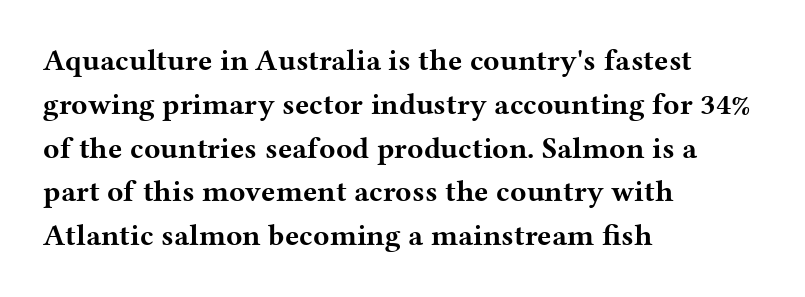
{"serif": "yes", "italic": "no", "bold": "yes", "weight": "bold", "width": "wide", "stroke_contrast": "medium", "x_height": "medium", "monospaced": "no", "underline": "no", "align": "left", "line_spacing": "normal", "line_spacing_ratio": 1.46, "letter_spacing": "normal", "letter_spacing_em": 0.0, "glyph_px": 30}
